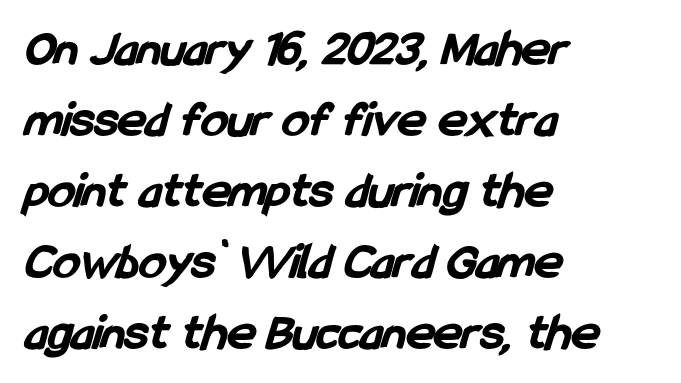
The image shows 53 px bold, condensed sans-serif type; set left-aligned, normal line spacing (1.34x), normal letter spacing, not underlined; low stroke contrast and a medium x-height.
